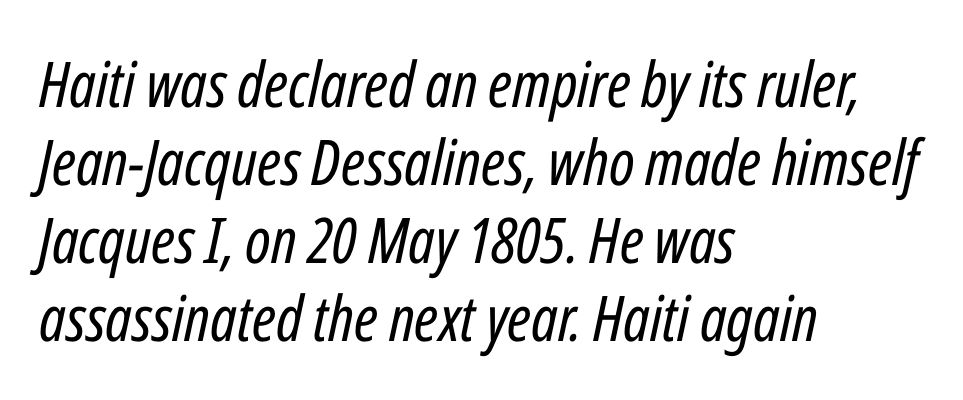
{"italic": "yes", "lean": "right", "slant_degrees": 12, "bold": "no", "weight": "regular", "width": "condensed", "stroke_contrast": "low", "x_height": "medium", "monospaced": "no", "underline": "no", "align": "left", "line_spacing_ratio": 1.24, "letter_spacing": "normal", "letter_spacing_em": 0.0, "glyph_px": 63}
